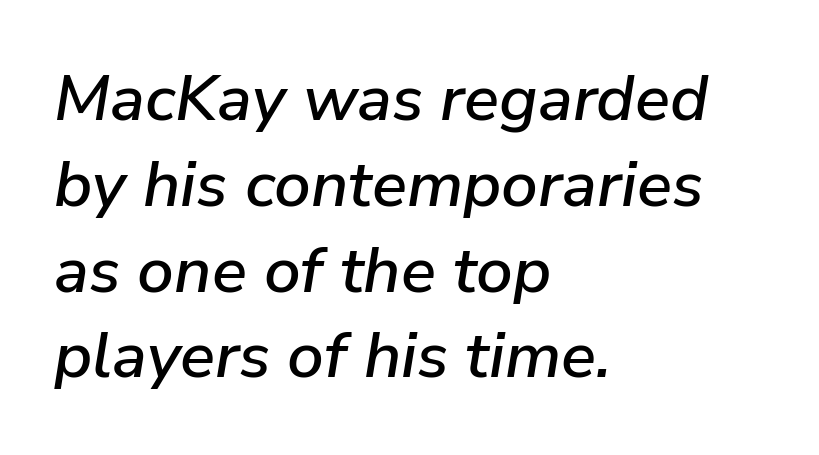
The image shows 65 px text type, italic (leaning right); set left-aligned, normal line spacing (1.32x), normal letter spacing, not underlined; low stroke contrast and a medium x-height.
